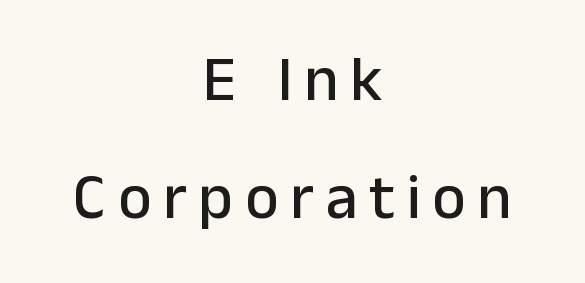
Q: Is the text italic (slanted)? A: No, it is upright.
Q: Is the typeface a serif or a sans-serif typeface? A: Sans-serif.
Q: Is the text underlined? A: No.
Q: How is the paragraph aligned? A: Centered.
Q: Width (condensed, normal, or wide)? A: Normal.
Q: Stroke contrast? A: Low.
Q: x-height? A: Medium.
Q: Monospaced? A: No.
